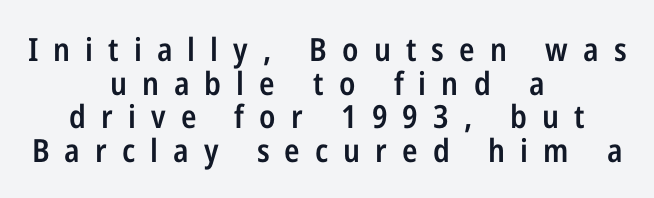
Q: Is the text bold? A: Semi-bold.
Q: Is the text italic (slanted)? A: No, it is upright.
Q: Is the typeface a serif or a sans-serif typeface? A: Sans-serif.
Q: Is the text underlined? A: No.
Q: How is the paragraph aligned? A: Centered.
Q: Is the spacing between letters normal or unusually wide? A: Unusually wide.
Q: Is the spacing between lines tight, normal or loose? A: Tight.
Q: Width (condensed, normal, or wide)? A: Condensed.
Q: Stroke contrast? A: Low.
Q: x-height? A: Medium.
Q: Monospaced? A: No.
